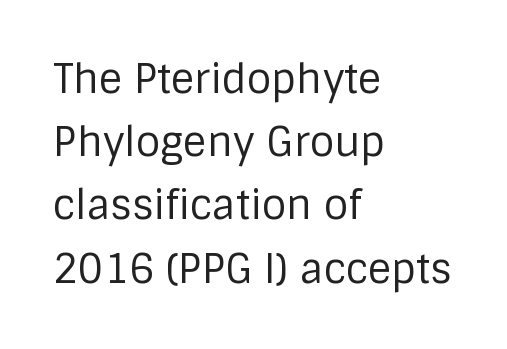
Q: Is the text bold? A: No.
Q: Is the text italic (slanted)? A: No, it is upright.
Q: Is the typeface a serif or a sans-serif typeface? A: Sans-serif.
Q: Is the text underlined? A: No.
Q: How is the paragraph aligned? A: Left-aligned.
Q: Is the spacing between letters normal or unusually wide? A: Normal.
Q: Is the spacing between lines tight, normal or loose? A: Normal.
Q: Width (condensed, normal, or wide)? A: Normal.
Q: Stroke contrast? A: Low.
Q: x-height? A: Large.
Q: Monospaced? A: No.
